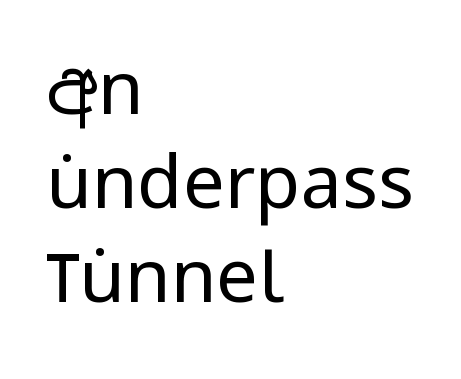
{"serif": "no", "italic": "no", "bold": "no", "weight": "regular", "width": "condensed", "stroke_contrast": "low", "x_height": "large", "monospaced": "no", "underline": "no", "align": "left", "line_spacing": "normal", "line_spacing_ratio": 1.27, "letter_spacing": "normal", "letter_spacing_em": 0.0, "glyph_px": 74}
